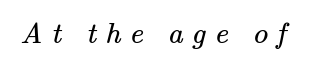
The glyphs are unaccompanied by any horizontal stroke below them. The letters are spread apart with noticeably loose tracking. Think of a printed novel: that variable character pitch is what you see here. A typesetter would label this face a serif.
